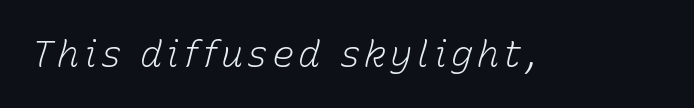
{"italic": "yes", "lean": "right", "slant_degrees": 15, "bold": "no", "weight": "light", "width": "normal", "stroke_contrast": "low", "x_height": "medium", "monospaced": "no", "underline": "no", "glyph_px": 37}
